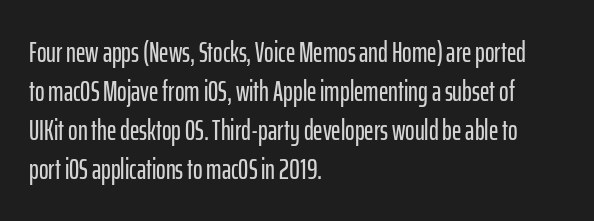
{"serif": "no", "italic": "no", "width": "condensed", "stroke_contrast": "low", "x_height": "medium", "monospaced": "no", "underline": "no", "align": "left", "line_spacing": "normal", "line_spacing_ratio": 1.34, "letter_spacing": "normal", "letter_spacing_em": 0.0, "glyph_px": 29}
